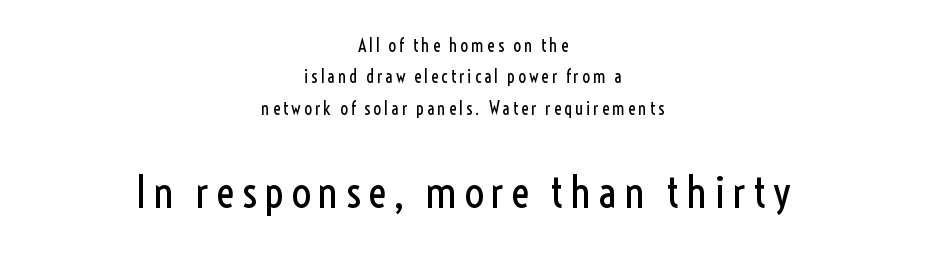
The image shows 44 px regular-weight, condensed sans-serif type, upright; set centered, line spacing 1.75x, not underlined; the second (bottom) block is 2.44x larger; a medium x-height.
